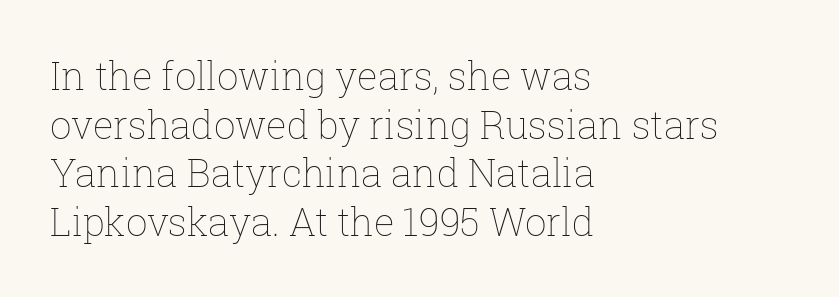
A roman cut, with each character standing at attention. Descenders hang freely into open space. Horizontal alignment here is leftward, the default for most running prose. Varying glyph widths throughout — classic text-font behaviour. There is no visible air inserted between adjacent glyphs. Is the stroke heavy? The answer is a plain regular-or-lighter.
